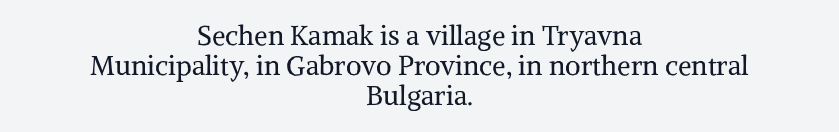
{"italic": "no", "bold": "no", "underline": "no", "align": "center", "line_spacing": "tight", "line_spacing_ratio": 1.12, "letter_spacing": "normal", "letter_spacing_em": 0.0, "glyph_px": 27}
